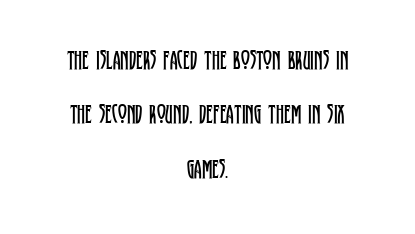
{"italic": "no", "bold": "no", "underline": "no", "align": "center", "line_spacing": "loose", "line_spacing_ratio": 2.01, "letter_spacing": "normal", "letter_spacing_em": 0.0, "glyph_px": 27}
